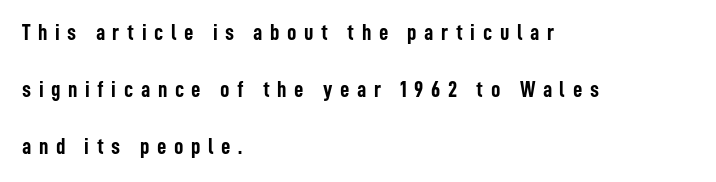
When letters stand straight like this, we call the style roman or upright. Reading down the column, the eye jumps a long way to each next line. Substantial extra tracking has been applied to these lines. Bold? Absolutely — the strokes are thick and heavy. This rendering uses left alignment, leaving the right contour irregular.
